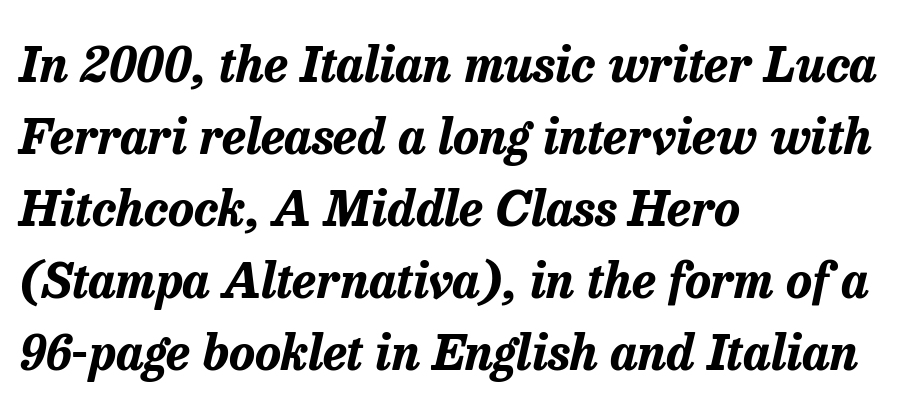
The image shows 49 px bold type, italic (leaning right); set left-aligned, normal line spacing (1.47x), normal letter spacing, not underlined; low stroke contrast and a medium x-height.
